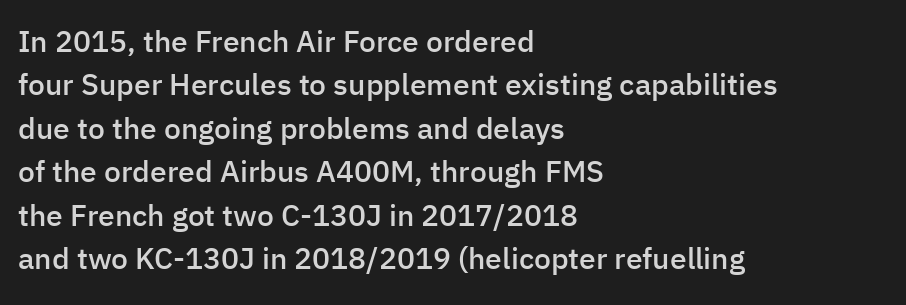
Q: Is the text bold? A: Semi-bold.
Q: Is the text italic (slanted)? A: No, it is upright.
Q: Is the typeface a serif or a sans-serif typeface? A: Sans-serif.
Q: Is the text underlined? A: No.
Q: How is the paragraph aligned? A: Left-aligned.
Q: Is the spacing between letters normal or unusually wide? A: Normal.
Q: Is the spacing between lines tight, normal or loose? A: Normal.
Q: Width (condensed, normal, or wide)? A: Normal.
Q: Stroke contrast? A: Low.
Q: x-height? A: Medium.
Q: Monospaced? A: No.
